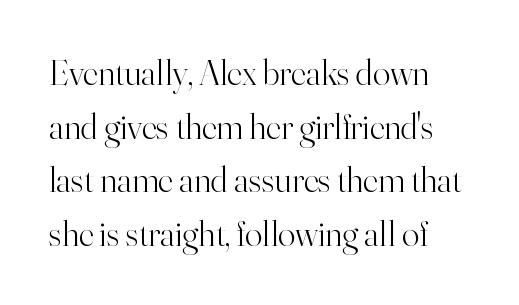
Q: Is the text bold? A: No.
Q: Is the text italic (slanted)? A: No, it is upright.
Q: Is the typeface a serif or a sans-serif typeface? A: Serif.
Q: Is the text underlined? A: No.
Q: How is the paragraph aligned? A: Left-aligned.
Q: Is the spacing between letters normal or unusually wide? A: Normal.
Q: Is the spacing between lines tight, normal or loose? A: Normal.
Q: Width (condensed, normal, or wide)? A: Normal.
Q: Stroke contrast? A: High.
Q: x-height? A: Small.
Q: Monospaced? A: No.
